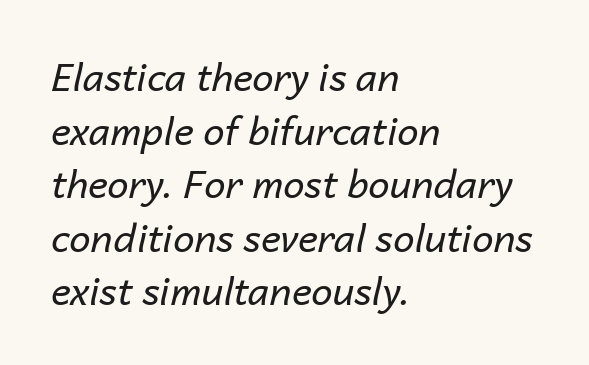
Default kerning and tracking; the words read as compact shapes. Heft: none added — not bold. A typesetter would mark this as italic. Beneath every word, the page is bare. The lines in this sample share a left origin and differ only in where they stop.
